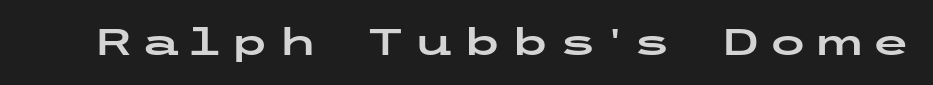
The image shows 36 px wide sans-serif type, upright; set unusually wide letter spacing (+0.23 em), not underlined; low stroke contrast and a medium x-height.
